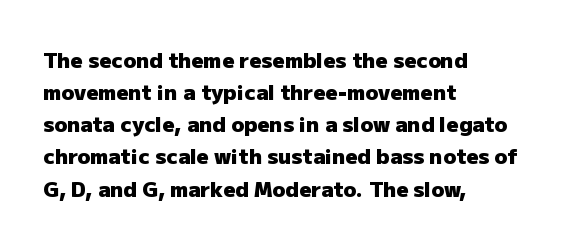
The image shows 21 px bold type, upright; set left-aligned, normal line spacing (1.53x), normal letter spacing, not underlined.
